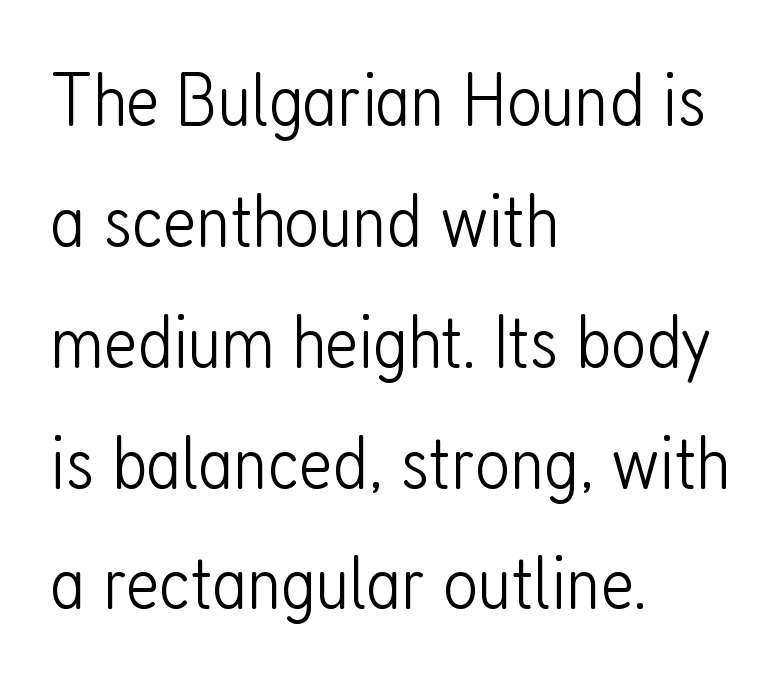
Q: Is the text bold? A: No.
Q: Is the text italic (slanted)? A: No, it is upright.
Q: Is the typeface a serif or a sans-serif typeface? A: Sans-serif.
Q: Is the text underlined? A: No.
Q: How is the paragraph aligned? A: Left-aligned.
Q: Is the spacing between letters normal or unusually wide? A: Normal.
Q: Is the spacing between lines tight, normal or loose? A: Normal.
Q: Width (condensed, normal, or wide)? A: Condensed.
Q: Stroke contrast? A: Low.
Q: x-height? A: Medium.
Q: Monospaced? A: No.
